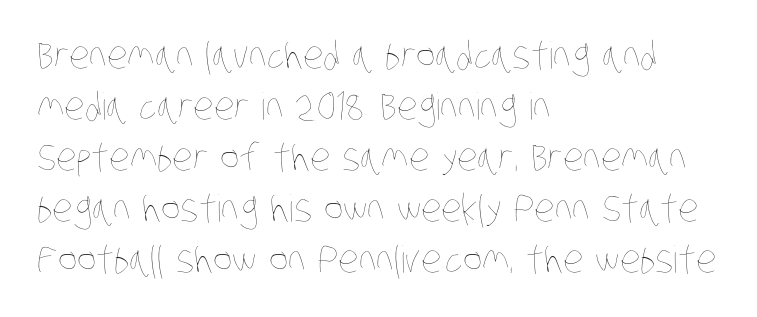
{"bold": "no", "weight": "thin", "width": "condensed", "stroke_contrast": "low", "x_height": "large", "monospaced": "no", "underline": "no", "align": "left", "line_spacing": "normal", "line_spacing_ratio": 1.38, "letter_spacing": "normal", "letter_spacing_em": 0.0, "glyph_px": 37}
